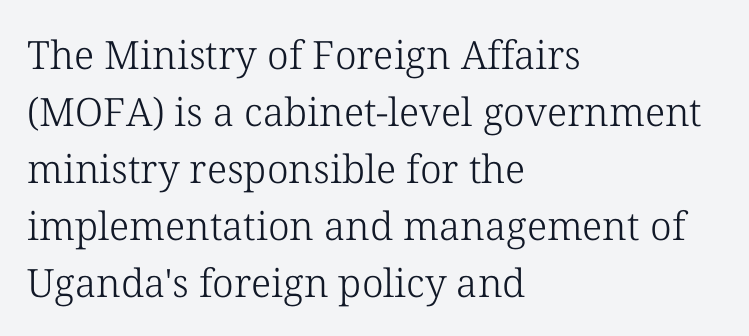
Tracking value appears to be zero — textbook default spacing. The zone under the glyphs is completely vacant. This block has exactly the height ordinary leading produces. This sample is left-justified, so line endings fall wherever the words run out. Spacing verdict: proportional, widths tailored to each character. The lettering holds an erect, upright posture throughout.
